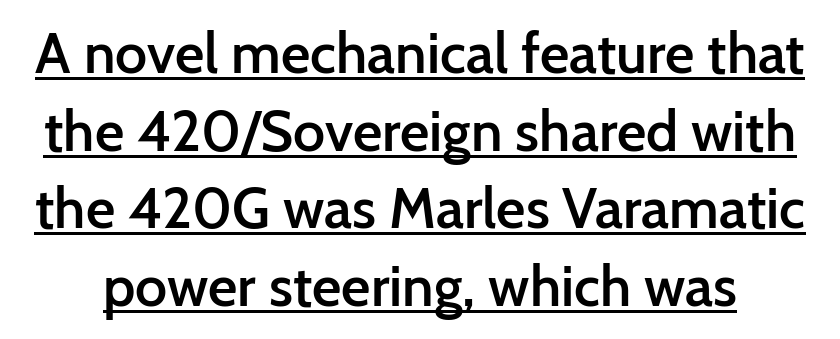
{"serif": "no", "italic": "no", "bold": "semi", "weight": "semibold", "width": "normal", "stroke_contrast": "low", "x_height": "medium", "monospaced": "no", "underline": "yes", "line_spacing": "normal", "line_spacing_ratio": 1.36, "letter_spacing": "normal", "letter_spacing_em": 0.0, "glyph_px": 57}
